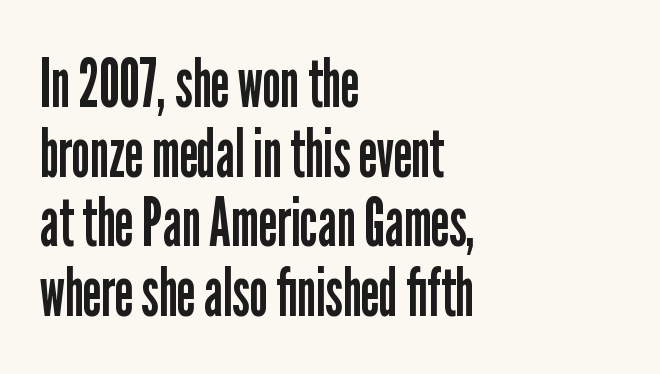
The baseline area is clear. Looks like regular typesetting: each glyph gets only the width it needs. Rendered with straight, roman letterforms. Each line starts at the same left margin while the right side varies.
